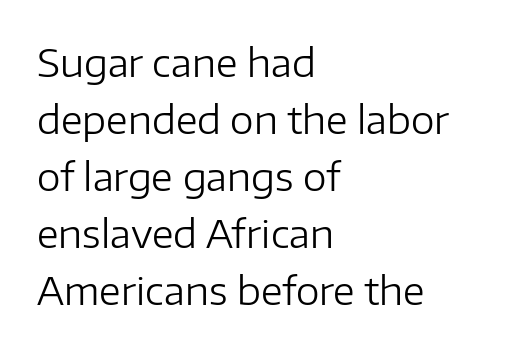
Q: Is the text bold? A: No.
Q: Is the text italic (slanted)? A: No, it is upright.
Q: Is the typeface a serif or a sans-serif typeface? A: Sans-serif.
Q: Is the text underlined? A: No.
Q: How is the paragraph aligned? A: Left-aligned.
Q: Is the spacing between letters normal or unusually wide? A: Normal.
Q: Is the spacing between lines tight, normal or loose? A: Normal.
Q: Width (condensed, normal, or wide)? A: Normal.
Q: Stroke contrast? A: Low.
Q: x-height? A: Medium.
Q: Monospaced? A: No.
